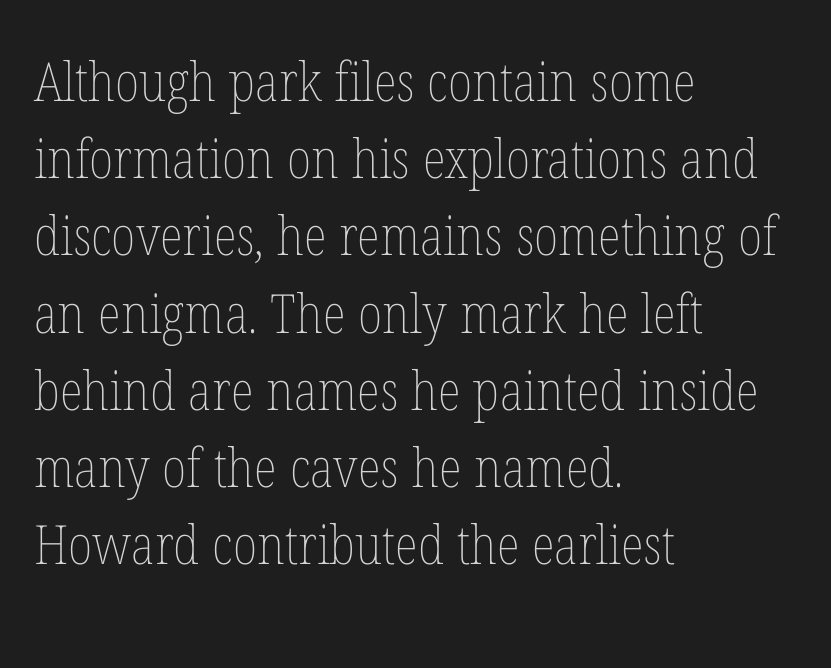
Look at the tracking — it's just the regular setting, nothing added. Looks like regular typesetting: each glyph gets only the width it needs. Regarding leading, the lines here are spaced in the standard way. Weight class: somewhere from thin through regular.
